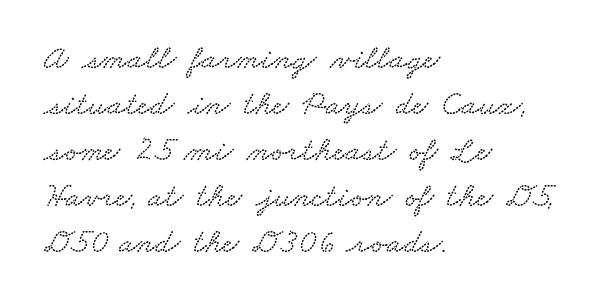
You could not count columns in this text — the font is proportionally spaced. Anything drawn beneath the words? Only blank space. Horizontal bands of white between lines are of average thickness. Short and long lines alike share a common starting point at left.
